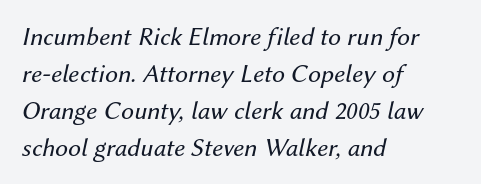
Q: Is the text bold? A: No.
Q: Is the text italic (slanted)? A: Yes, it leans right by about 12 degrees.
Q: Is the text underlined? A: No.
Q: How is the paragraph aligned? A: Left-aligned.
Q: Is the spacing between letters normal or unusually wide? A: Normal.
Q: Is the spacing between lines tight, normal or loose? A: Normal.
